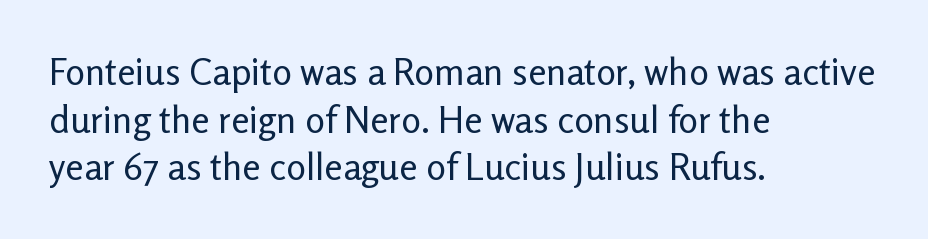
{"serif": "no", "italic": "no", "bold": "no", "weight": "regular", "width": "normal", "stroke_contrast": "low", "x_height": "medium", "monospaced": "no", "underline": "no", "align": "left", "line_spacing": "normal", "line_spacing_ratio": 1.29, "letter_spacing": "normal", "letter_spacing_em": 0.0, "glyph_px": 37}
